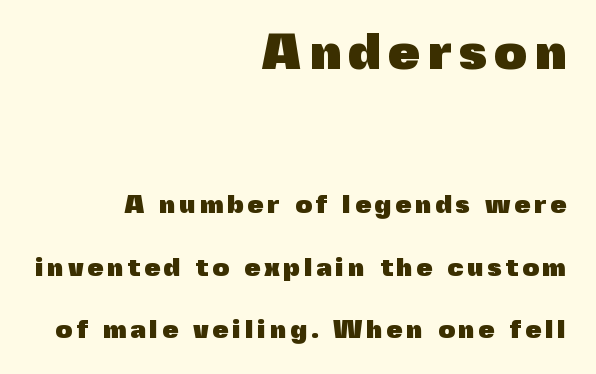
Note: no serifs on the glyphs. Layout note: lines flush right. These words are printed bold, with thick strokes throughout. The rendering uses natural spacing where letterforms have individual widths. Character size in the leading block exceeds that of the trailing block.
